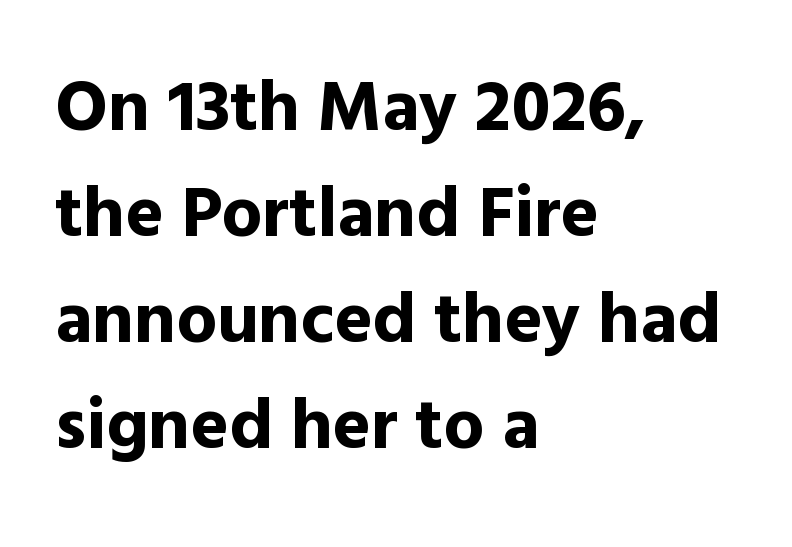
{"serif": "no", "italic": "no", "bold": "yes", "weight": "bold", "width": "normal", "x_height": "medium", "monospaced": "no", "underline": "no", "align": "left", "line_spacing": "normal", "line_spacing_ratio": 1.47, "letter_spacing": "normal", "letter_spacing_em": 0.0, "glyph_px": 72}
